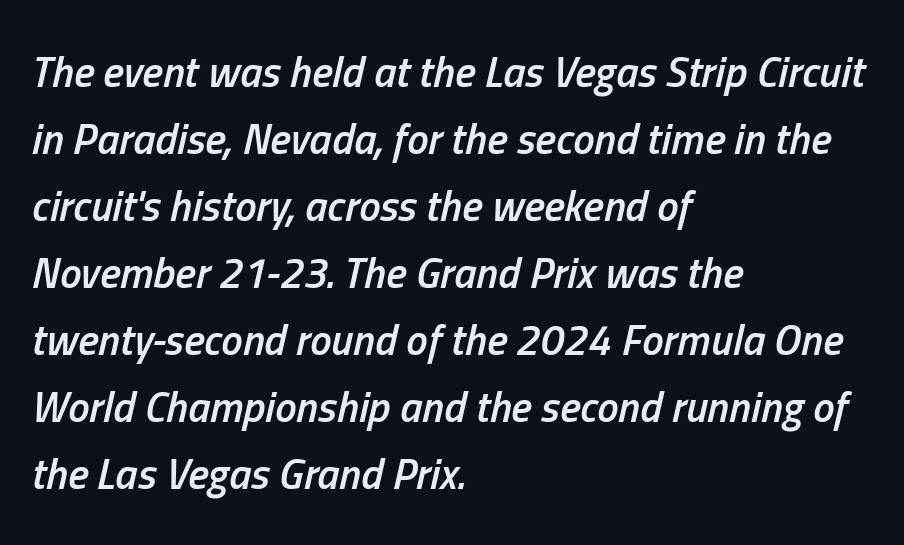
{"italic": "yes", "lean": "right", "slant_degrees": 13, "bold": "semi", "weight": "semibold", "width": "condensed", "stroke_contrast": "low", "x_height": "medium", "monospaced": "no", "underline": "no", "align": "left", "line_spacing": "normal", "line_spacing_ratio": 1.56, "letter_spacing": "normal", "letter_spacing_em": 0.0, "glyph_px": 43}
